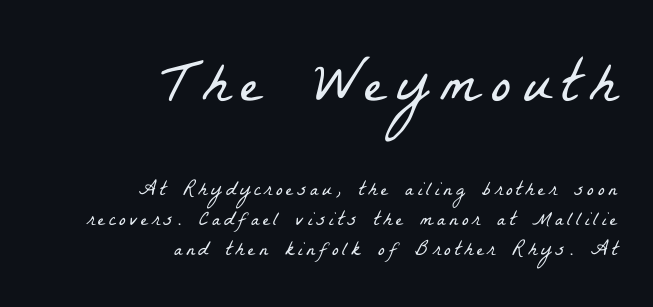
Q: Is the text bold? A: No.
Q: Is the typeface a serif or a sans-serif typeface? A: Serif.
Q: Is the text underlined? A: No.
Q: How is the paragraph aligned? A: Right-aligned.
Q: Is the spacing between lines tight, normal or loose? A: Normal.
Q: Which block of text is set in a larger size, the first (top) or the second (bottom)? A: The first (top) one.
Q: Width (condensed, normal, or wide)? A: Condensed.
Q: Stroke contrast? A: Low.
Q: x-height? A: Medium.
Q: Monospaced? A: No.
